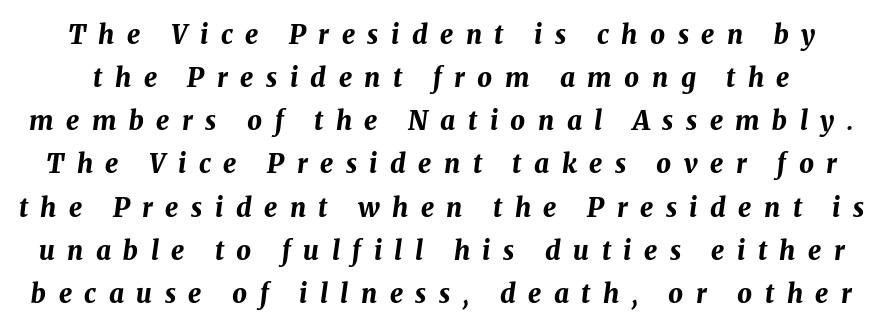
The words here are not underlined. How heavy is the stroke? Heavy — this is a bold. A typesetter would call this heavily tracked-out type. Successive baselines arrive at the customary interval. The lettering tilts uniformly, giving the passage an italic look.
